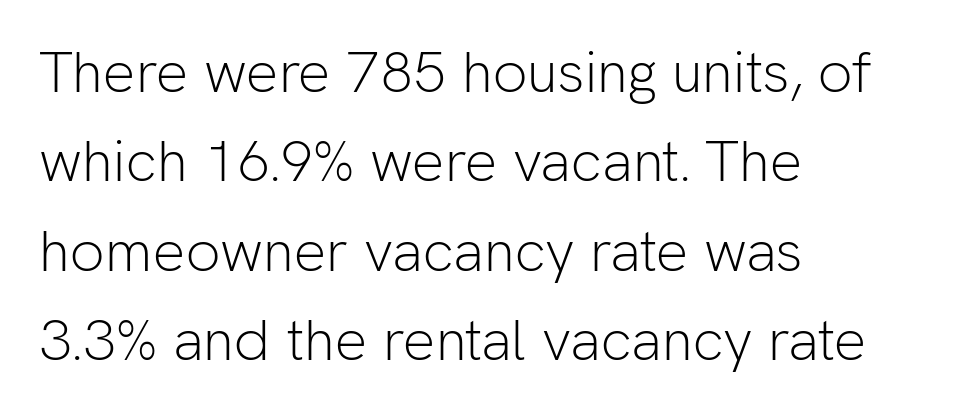
Stroke mass is kept to a normal reading level or below. The space beneath each line is pristine and unruled. Posture: vertical. Here the glyphs are tracked normally, forming tight word shapes. A student would call this left alignment; a typographer would say flush left, rag right.
